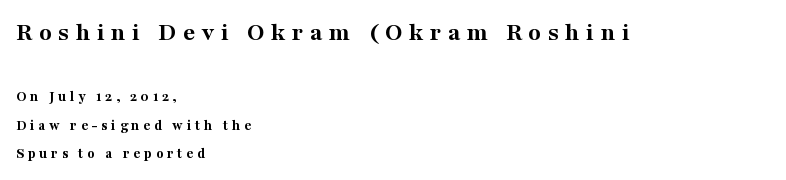
The image shows 26 px bold type, upright; set left-aligned, loose line spacing (1.92x), unusually wide letter spacing (+0.25 em), not underlined; the first (top) block is 1.73x larger.
